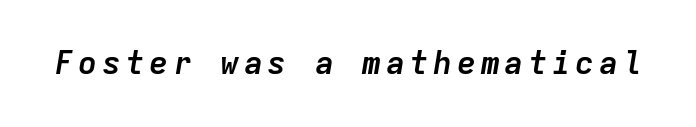
The rendering applies a slant to the glyphs. Words float on clear page, feet unadorned. Monospaced: the letters line up in strict vertical columns. The rendering uses a bold face; every stroke is thick and dark.
